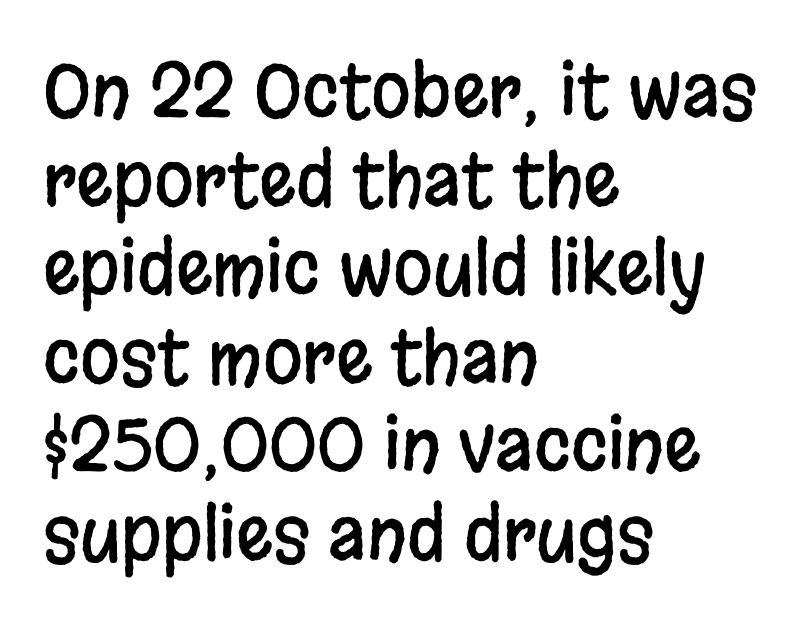
A clean baseline with only descenders dipping below it. The passage shown is typeset with a sans-serif family. The passage shown is typed in a proportional face where columns would drift. The gaps between neighbouring characters are ordinary and unremarkable. Is there any slant? The stems are plumb. This rendering uses left alignment, leaving the right contour irregular.
